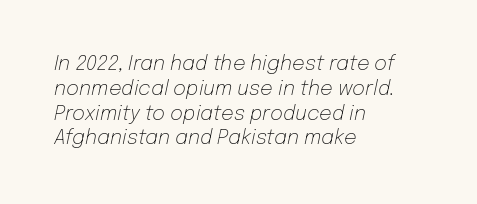
Think standard paragraph weight, or any step lighter than that. Characters follow at the spacing the type designer built in. Observe the lean: these are italic letterforms. This rendering uses left alignment, leaving the right contour irregular. Descenders are the only things crossing below the line.
